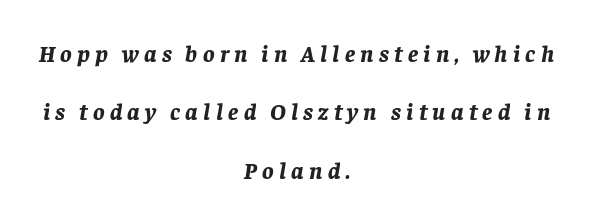
You'd pick this weight for a headline — it's a proper bold. The rag falls on both sides of this text block equally. This rendering widens character spacing well past its baseline value. Underlining? Definitely not there.
